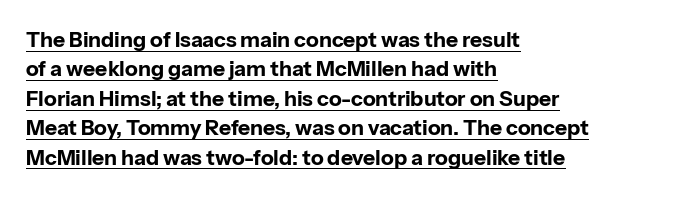
{"italic": "no", "bold": "yes", "underline": "yes", "align": "left", "line_spacing": "normal", "line_spacing_ratio": 1.4, "letter_spacing": "normal", "letter_spacing_em": 0.0, "glyph_px": 21}
